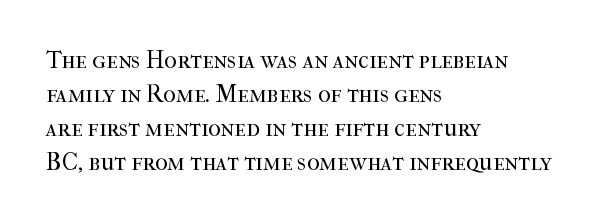
Decoration check: the copy has no underline. Teacher's note: observe the even left margin — that is flush-left alignment. Interline gaps are of average width in this sample. No chunkiness to these letters — they're not bold. These lines were composed using upright roman letters.
